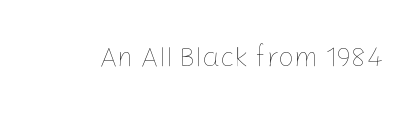
{"italic": "no", "bold": "no", "weight": "thin", "width": "normal", "stroke_contrast": "low", "x_height": "medium", "monospaced": "no", "underline": "no", "letter_spacing": "normal", "letter_spacing_em": 0.0, "glyph_px": 28}
